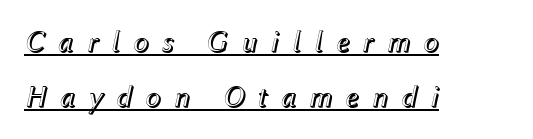
{"italic": "yes", "lean": "right", "slant_degrees": 12, "width": "normal", "x_height": "medium", "monospaced": "no", "underline": "yes", "align": "left", "line_spacing_ratio": 1.84, "letter_spacing": "wide", "letter_spacing_em": 0.41, "glyph_px": 30}
